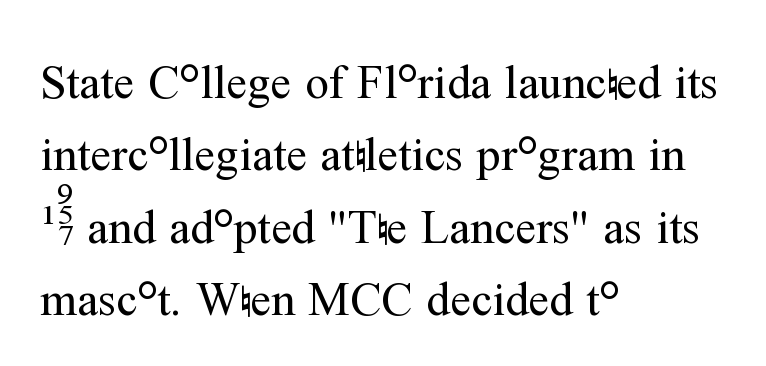
{"serif": "yes", "italic": "no", "bold": "no", "weight": "regular", "width": "normal", "stroke_contrast": "medium", "x_height": "medium", "monospaced": "no", "underline": "no", "align": "left", "line_spacing": "normal", "line_spacing_ratio": 1.54, "letter_spacing": "normal", "letter_spacing_em": 0.0, "glyph_px": 47}
